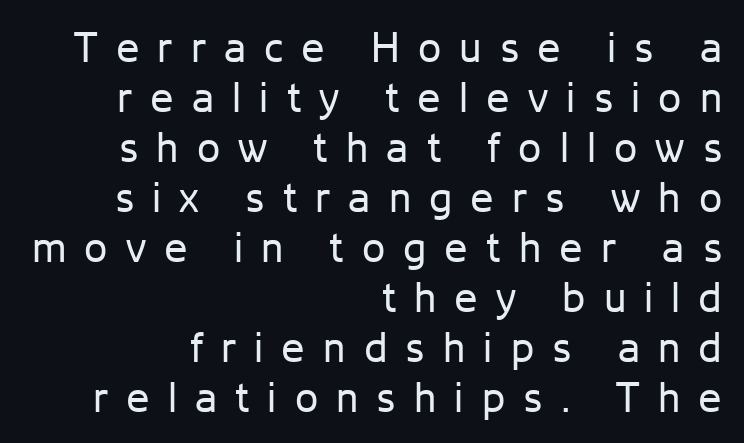
The image shows 42 px regular-weight sans-serif type, upright; set right-aligned, line spacing 1.19x, unusually wide letter spacing (+0.43 em), not underlined; low stroke contrast and a medium x-height.
